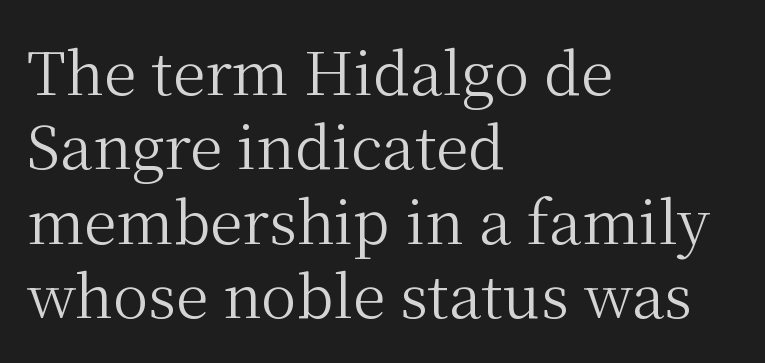
The image shows 59 px regular-weight serif type, upright; set left-aligned, normal line spacing (1.26x), normal letter spacing, not underlined; medium stroke contrast and a medium x-height.
